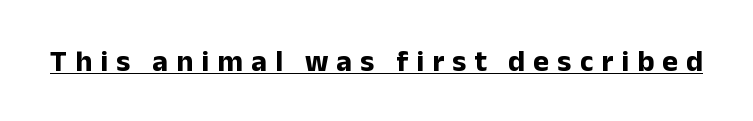
The image shows 30 px bold sans-serif type, upright; set unusually wide letter spacing (+0.27 em), underlined; low stroke contrast and a medium x-height.
